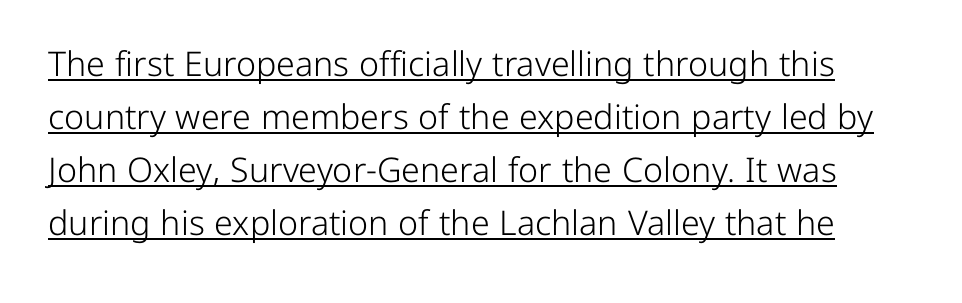
Q: Is the text bold? A: No.
Q: Is the text italic (slanted)? A: No, it is upright.
Q: Is the typeface a serif or a sans-serif typeface? A: Sans-serif.
Q: Is the text underlined? A: Yes.
Q: Is the spacing between letters normal or unusually wide? A: Normal.
Q: Is the spacing between lines tight, normal or loose? A: Normal.
Q: Width (condensed, normal, or wide)? A: Normal.
Q: Stroke contrast? A: Low.
Q: x-height? A: Medium.
Q: Monospaced? A: No.
